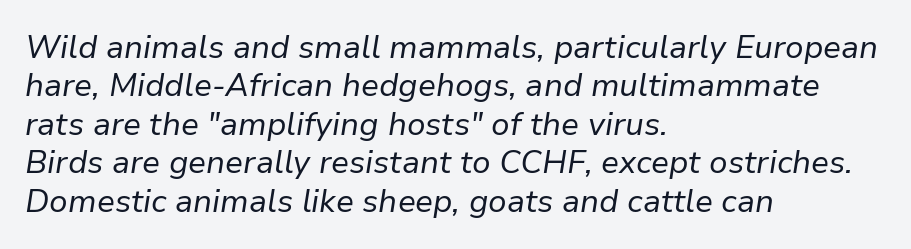
Q: Is the text bold? A: No.
Q: Is the text italic (slanted)? A: Yes, it leans right by about 9 degrees.
Q: Is the text underlined? A: No.
Q: How is the paragraph aligned? A: Left-aligned.
Q: Is the spacing between letters normal or unusually wide? A: Normal.
Q: Width (condensed, normal, or wide)? A: Normal.
Q: Stroke contrast? A: Low.
Q: x-height? A: Medium.
Q: Monospaced? A: No.
